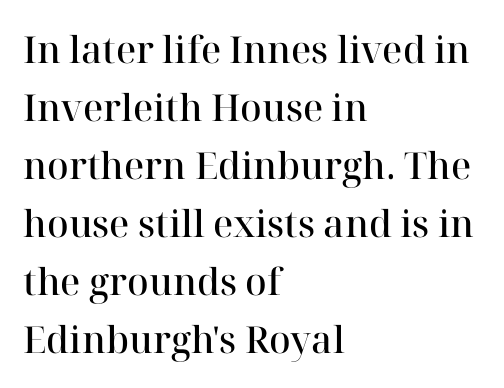
{"serif": "yes", "italic": "no", "bold": "semi", "weight": "semibold", "width": "normal", "stroke_contrast": "high", "x_height": "medium", "monospaced": "no", "underline": "no", "align": "left", "line_spacing": "normal", "line_spacing_ratio": 1.57, "letter_spacing": "normal", "letter_spacing_em": 0.0, "glyph_px": 37}
